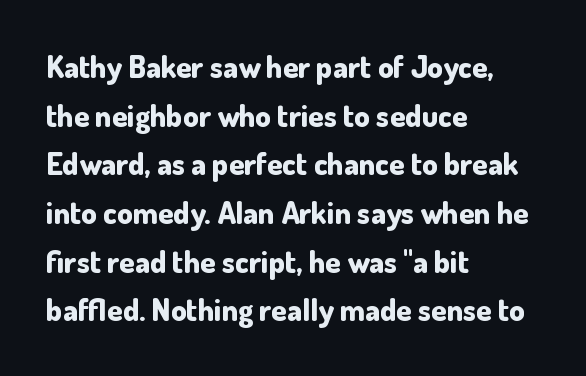
The image shows 31 px bold sans-serif type, upright; set left-aligned, normal line spacing (1.57x), normal letter spacing, not underlined; low stroke contrast and a small x-height.
